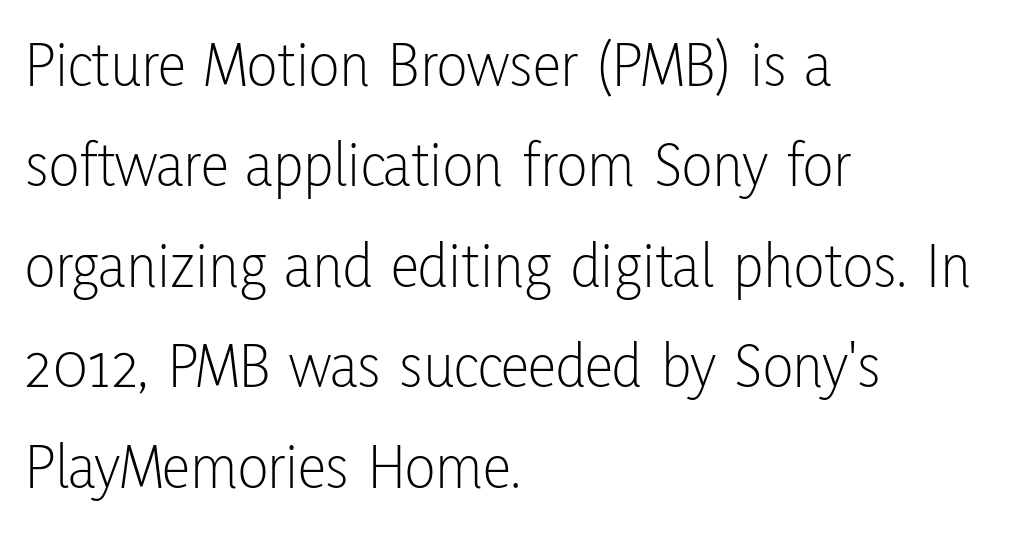
The image shows 64 px light, condensed sans-serif type, upright; set left-aligned, normal line spacing (1.57x), normal letter spacing, not underlined; low stroke contrast and a medium x-height.
